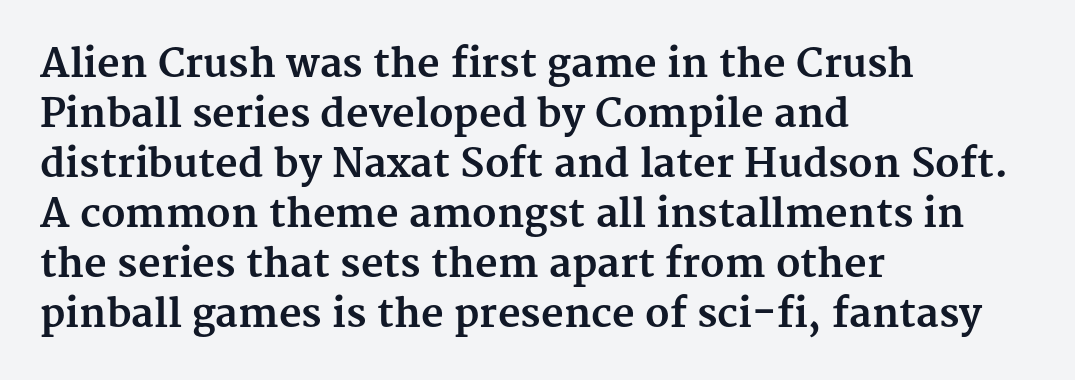
{"serif": "yes", "italic": "no", "bold": "yes", "weight": "bold", "width": "normal", "stroke_contrast": "medium", "x_height": "medium", "monospaced": "no", "underline": "no", "align": "left", "line_spacing": "normal", "line_spacing_ratio": 1.28, "letter_spacing": "normal", "letter_spacing_em": 0.0, "glyph_px": 39}
